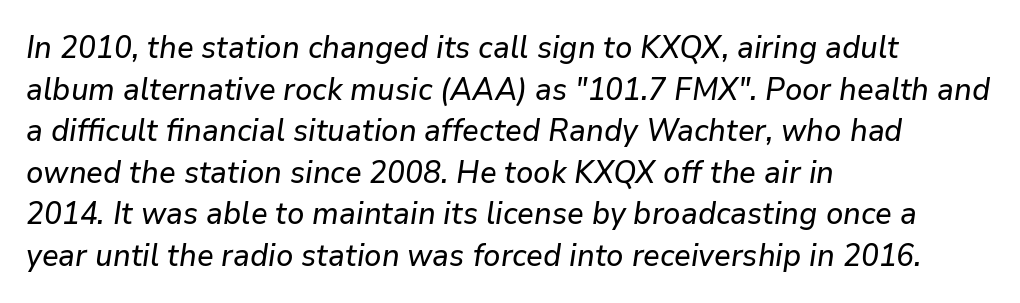
Q: Is the text italic (slanted)? A: Yes, it leans right by about 9 degrees.
Q: Is the text underlined? A: No.
Q: How is the paragraph aligned? A: Left-aligned.
Q: Is the spacing between letters normal or unusually wide? A: Normal.
Q: Is the spacing between lines tight, normal or loose? A: Normal.
Q: Width (condensed, normal, or wide)? A: Normal.
Q: Stroke contrast? A: Low.
Q: x-height? A: Medium.
Q: Monospaced? A: No.
